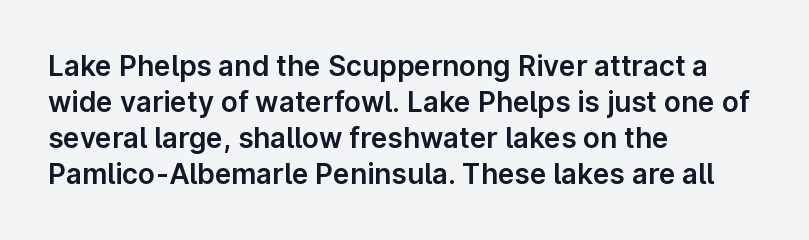
{"serif": "no", "italic": "no", "width": "normal", "stroke_contrast": "low", "x_height": "medium", "monospaced": "no", "underline": "no", "align": "left", "line_spacing": "normal", "line_spacing_ratio": 1.29, "letter_spacing": "normal", "letter_spacing_em": 0.0, "glyph_px": 28}
